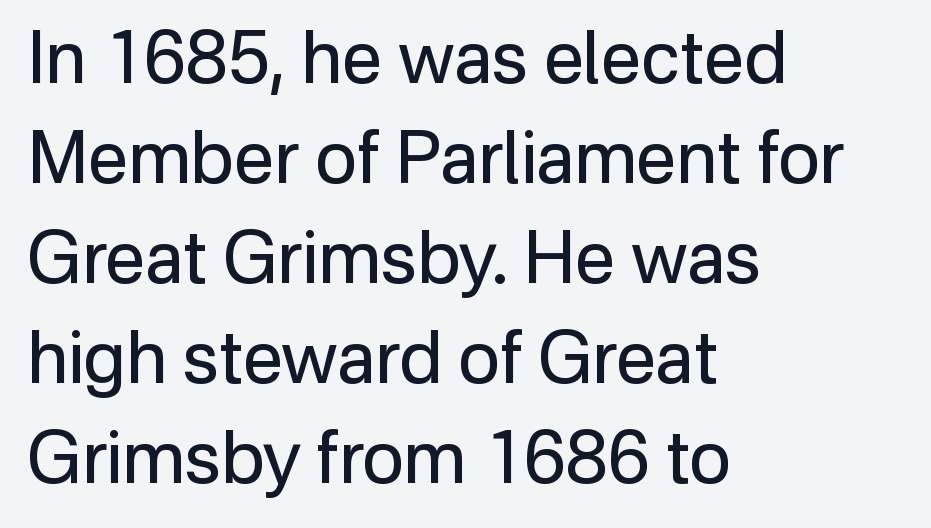
Q: Is the text bold? A: No.
Q: Is the text italic (slanted)? A: No, it is upright.
Q: Is the typeface a serif or a sans-serif typeface? A: Sans-serif.
Q: Is the text underlined? A: No.
Q: How is the paragraph aligned? A: Left-aligned.
Q: Is the spacing between letters normal or unusually wide? A: Normal.
Q: Is the spacing between lines tight, normal or loose? A: Normal.
Q: Width (condensed, normal, or wide)? A: Normal.
Q: Stroke contrast? A: Low.
Q: x-height? A: Medium.
Q: Monospaced? A: No.
